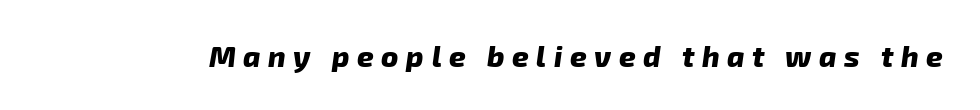
The face used here is proportionally spaced, like ordinary book or web type. Unlike a traditional serif, this face leaves its strokes unadorned. Clear beneath every line of the passage. The type is letterspaced generously, with wide tracking. The characters look thick and weighty, a clear bold.
